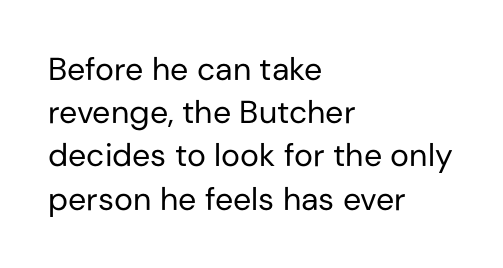
Bold? No — there's no thickening of the strokes. A normal amount of white space separates one row of letters from the next. Examine the stroke ends and you'll find no serifs. Descenders are the only things crossing below the line. Is this a fixed-width face? No — the glyphs have proportional, varying widths. You can tell it's not italic because the verticals are truly vertical.
